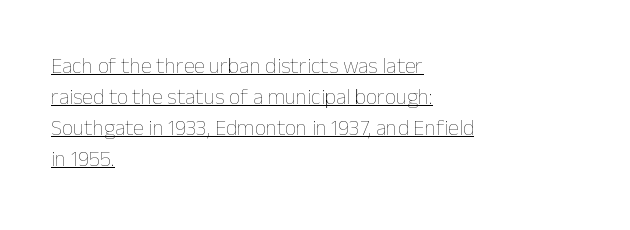
The image shows 22 px text type, upright; set left-aligned, normal line spacing (1.41x), normal letter spacing, underlined.
